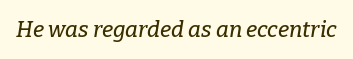
Nothing unusual about the tracking: characters are spaced as the font intends. The whole block is typeset with a tilt. Beneath every word, the page is bare.
